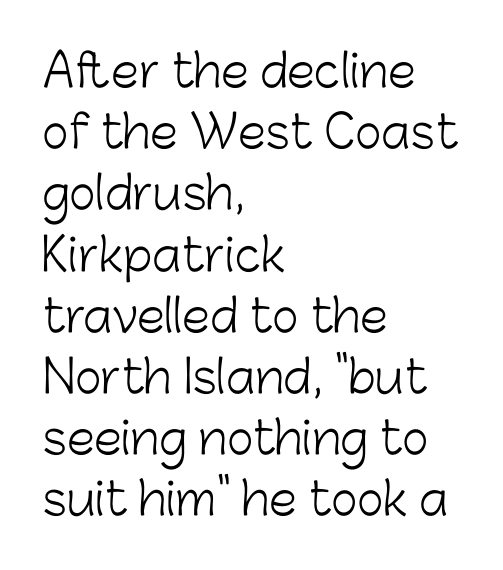
Q: Is the text bold? A: No.
Q: Is the text italic (slanted)? A: No, it is upright.
Q: Is the typeface a serif or a sans-serif typeface? A: Sans-serif.
Q: Is the text underlined? A: No.
Q: How is the paragraph aligned? A: Left-aligned.
Q: Is the spacing between letters normal or unusually wide? A: Normal.
Q: Is the spacing between lines tight, normal or loose? A: Normal.
Q: Width (condensed, normal, or wide)? A: Normal.
Q: Stroke contrast? A: Low.
Q: x-height? A: Medium.
Q: Monospaced? A: No.
